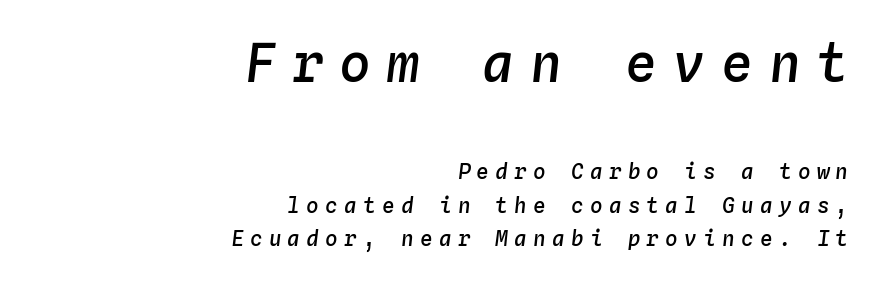
Q: Is the text bold? A: Semi-bold.
Q: Is the text italic (slanted)? A: Yes, it leans right by about 4 degrees.
Q: Is the text underlined? A: No.
Q: How is the paragraph aligned? A: Right-aligned.
Q: Is the spacing between letters normal or unusually wide? A: Unusually wide.
Q: Is the spacing between lines tight, normal or loose? A: Normal.
Q: Which block of text is set in a larger size, the first (top) or the second (bottom)? A: The first (top) one.
Q: Width (condensed, normal, or wide)? A: Normal.
Q: Stroke contrast? A: Low.
Q: x-height? A: Medium.
Q: Monospaced? A: Yes.
